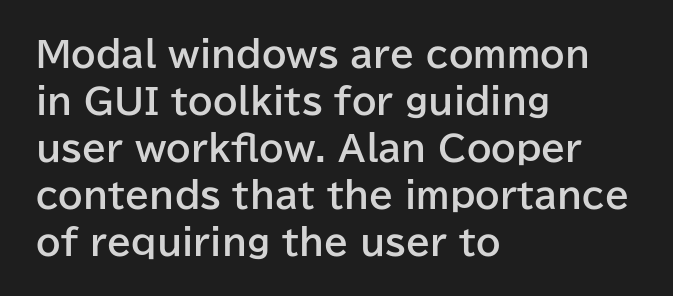
Q: Is the text bold? A: Yes.
Q: Is the text italic (slanted)? A: No, it is upright.
Q: Is the typeface a serif or a sans-serif typeface? A: Sans-serif.
Q: Is the text underlined? A: No.
Q: How is the paragraph aligned? A: Left-aligned.
Q: Is the spacing between letters normal or unusually wide? A: Normal.
Q: Is the spacing between lines tight, normal or loose? A: Normal.
Q: Width (condensed, normal, or wide)? A: Normal.
Q: Stroke contrast? A: Low.
Q: x-height? A: Medium.
Q: Monospaced? A: No.
